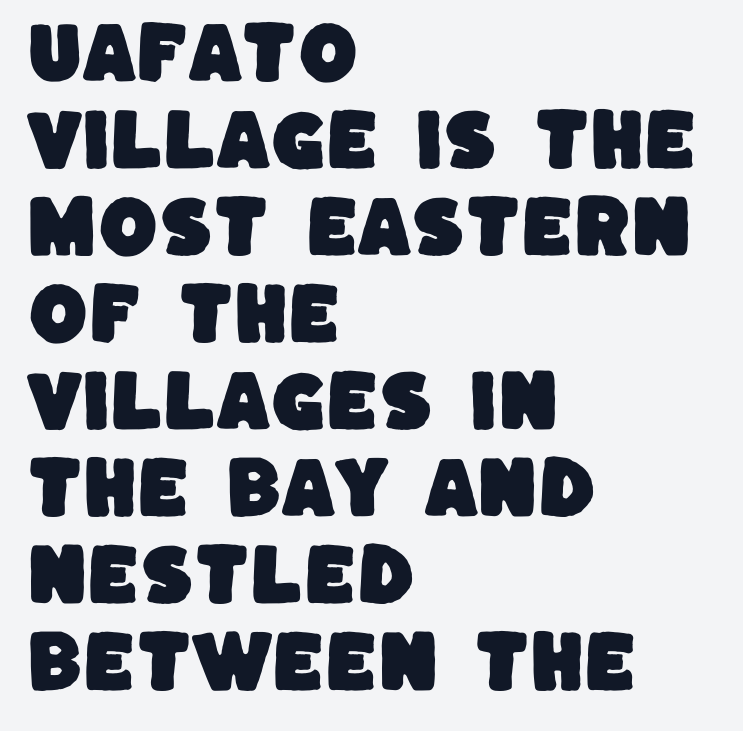
{"serif": "no", "width": "normal", "stroke_contrast": "low", "x_height": "large", "monospaced": "no", "underline": "no", "align": "left", "line_spacing": "normal", "line_spacing_ratio": 1.28, "letter_spacing": "normal", "letter_spacing_em": 0.0, "glyph_px": 68}
